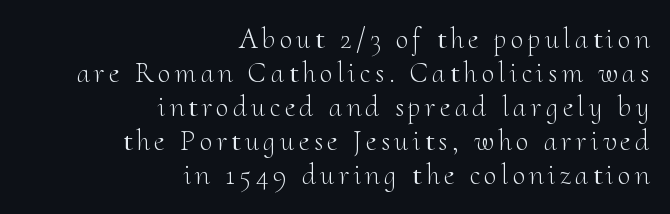
Q: Is the text bold? A: No.
Q: Is the text italic (slanted)? A: No, it is upright.
Q: Is the typeface a serif or a sans-serif typeface? A: Serif.
Q: Is the text underlined? A: No.
Q: How is the paragraph aligned? A: Right-aligned.
Q: Width (condensed, normal, or wide)? A: Normal.
Q: Stroke contrast? A: Medium.
Q: x-height? A: Small.
Q: Monospaced? A: No.
